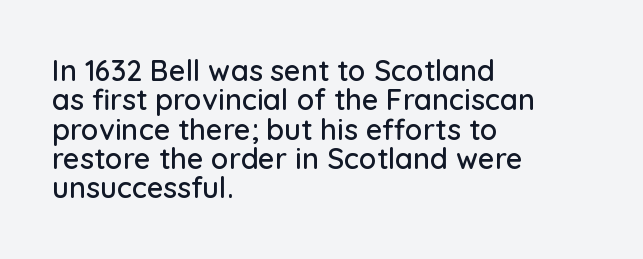
A roman cut, with each character standing at attention. The zone under the glyphs is completely vacant. Does the leading feel generous? Not at all — it's pinched. A classic flush-left, rag-right setting is used for this passage. You can tell from the bare stems that sans-serif type was used. The horizontal fit of the characters is conventional and even.
